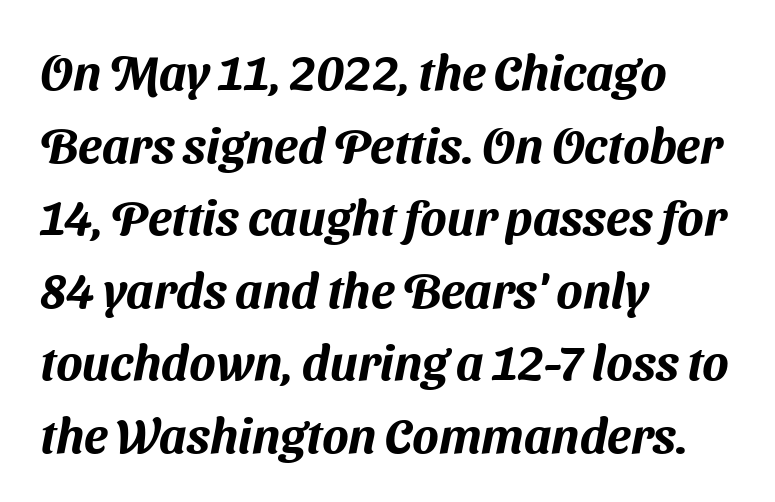
The strip under each line holds only bare page. The rendering keeps characters at their native spacing. Looks like regular typesetting: each glyph gets only the width it needs. Notice how descenders clear the ascenders below comfortably — that's standard leading. Typeset ragged right — the left edge is the straight one.
